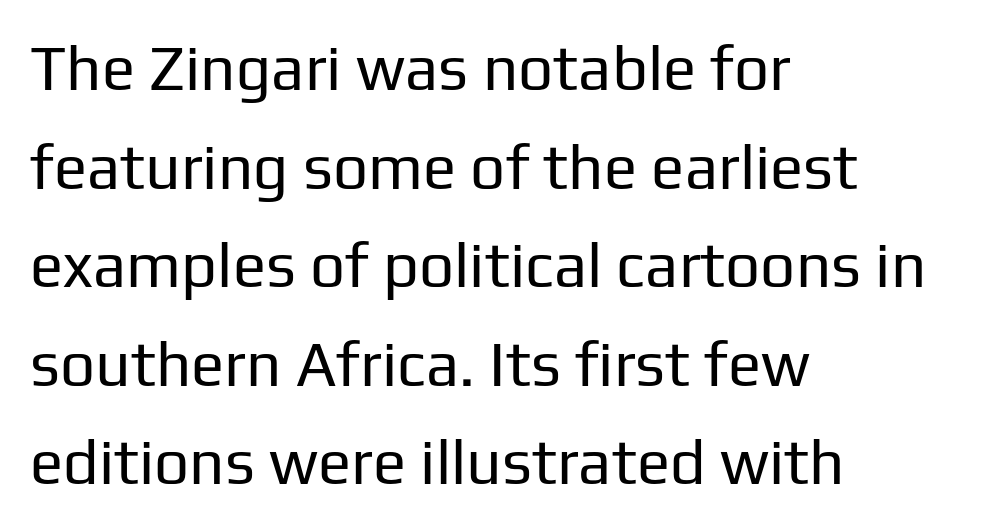
The image shows 62 px regular-weight sans-serif type, upright; set left-aligned, normal line spacing (1.59x), normal letter spacing, not underlined; low stroke contrast and a medium x-height.
